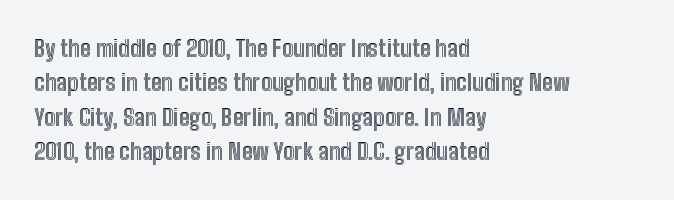
The specimen omits any rule beneath the text block's lines. The line-height multiplier appears to be the usual default. Posture: upright roman. The letters sit at their default tracking, neither squeezed nor spread.
